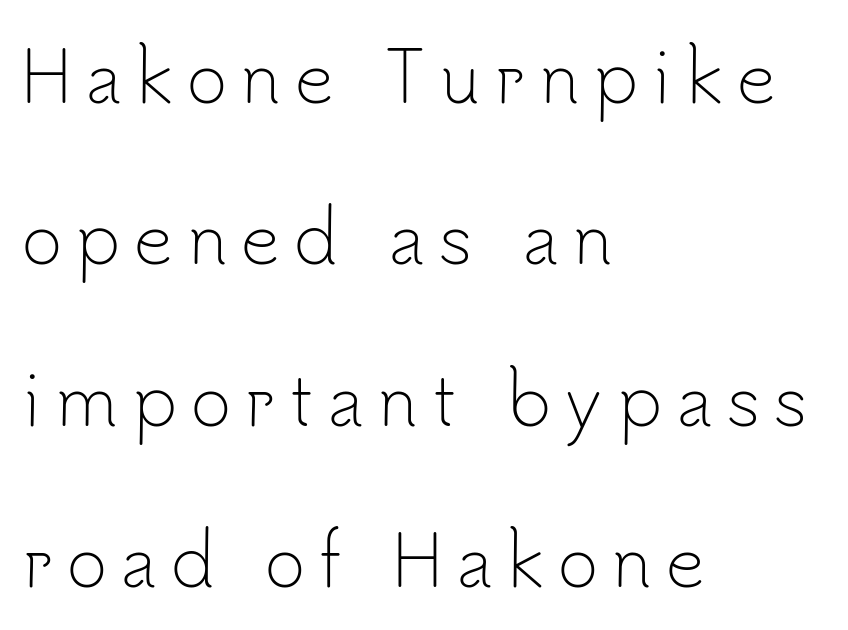
Unlike a traditional serif, this face leaves its strokes unadorned. Do the characters align in a grid? No, the font is proportional. Type without underlining. This is roman type, the default non-slanted kind. Line spacing here is loose.
